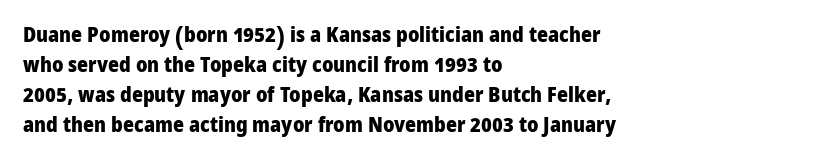
The font's upright variant was chosen for this text. These lines keep a tight, regular rhythm from letter to letter. Notice how thick the strokes are: this is what a full bold looks like. These lines sit exactly where default settings would place them.
